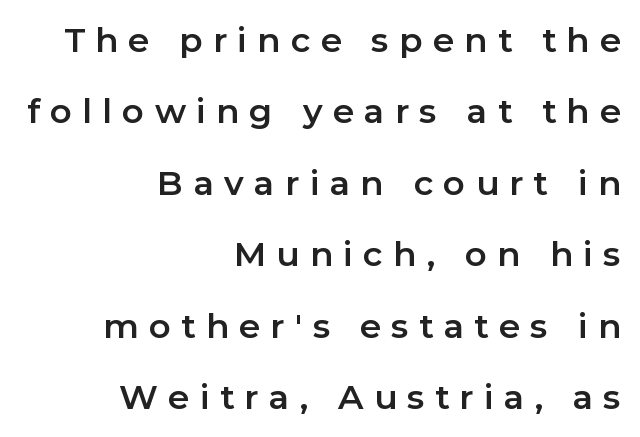
Style check: upright. Check where the strokes stop: nothing finishes them off — pure sans. Vertically, the passage feels expansive, rows floating well apart. The letters are spread apart with noticeably loose tracking. Horizontally, the lines are justified to the trailing edge only. Think of a printed novel: that variable character pitch is what you see here.
